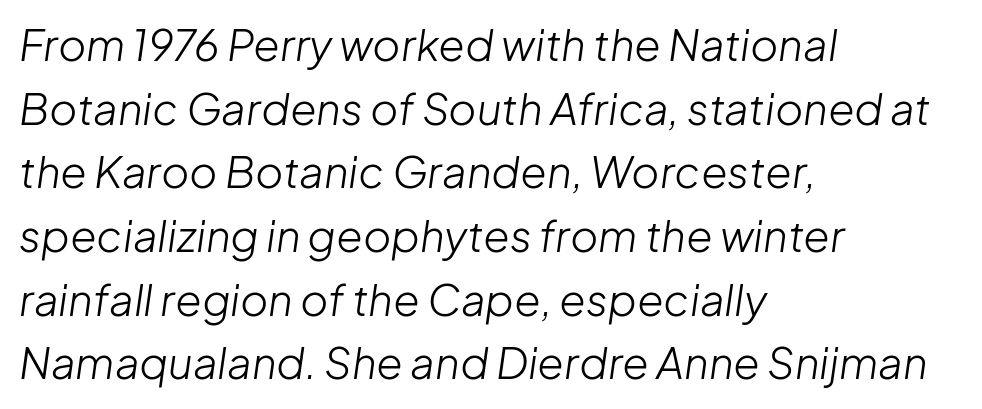
The image shows 43 px light type, italic (leaning right); set left-aligned, normal line spacing (1.48x), normal letter spacing, not underlined; low stroke contrast and a medium x-height.
